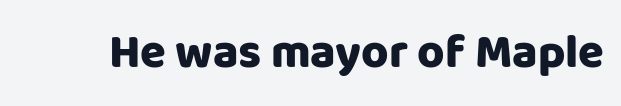
The specimen omits any rule beneath the text block's lines. The letters advance in unequal steps, a hallmark of proportional type. Look at the bottom of the vertical strokes: they stop flat, with no serifs. The passage shown has conventional tracking throughout.
